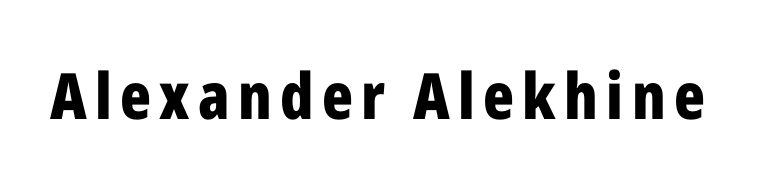
{"serif": "no", "italic": "no", "bold": "yes", "weight": "bold", "width": "condensed", "stroke_contrast": "low", "x_height": "medium", "monospaced": "no", "underline": "no", "glyph_px": 64}
